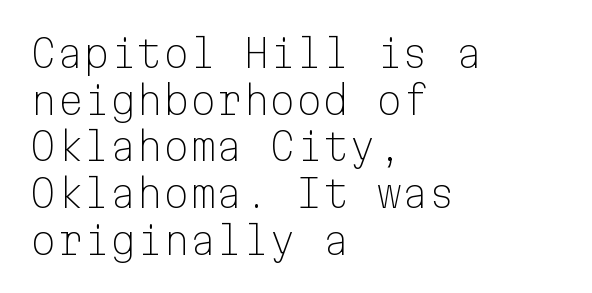
The gaps between neighbouring characters are ordinary and unremarkable. Unbolded letterforms with no extra heft. The letters stand upright; this is a roman face. This sample uses a sans-serif face. Anything drawn beneath the words? Only blank space. Note the uniform advance width — an 'i' takes as much space as an 'm'.
